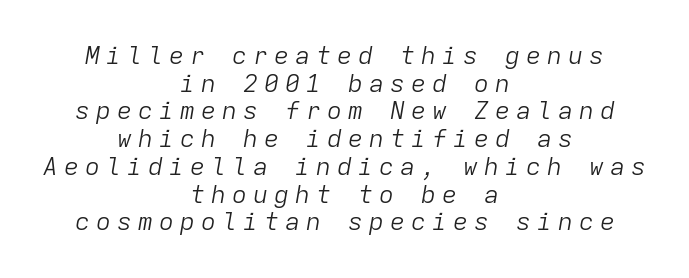
The image shows 25 px text type, italic (leaning right); set centered, tight line spacing (1.11x), unusually wide letter spacing (+0.24 em), not underlined.
